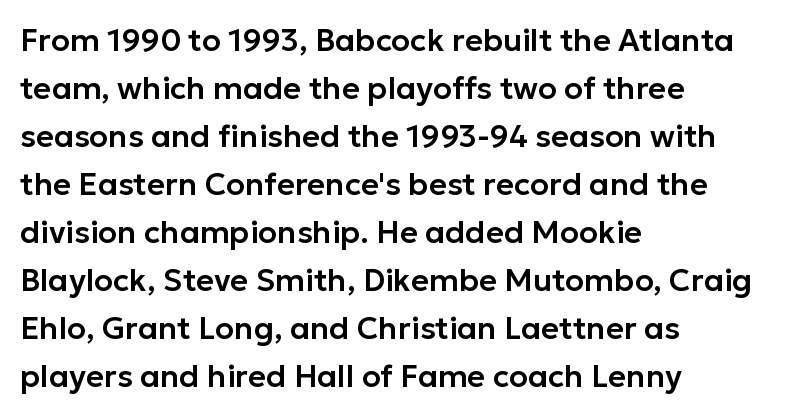
Posture: vertical. Check where the strokes stop: nothing finishes them off — pure sans. A typesetter would call this proportional, since set widths differ per character. The letterforms sit shoulder to shoulder at normal distance. In terms of leading, this rendering sits right in the middle. Underlining? Definitely not there.
